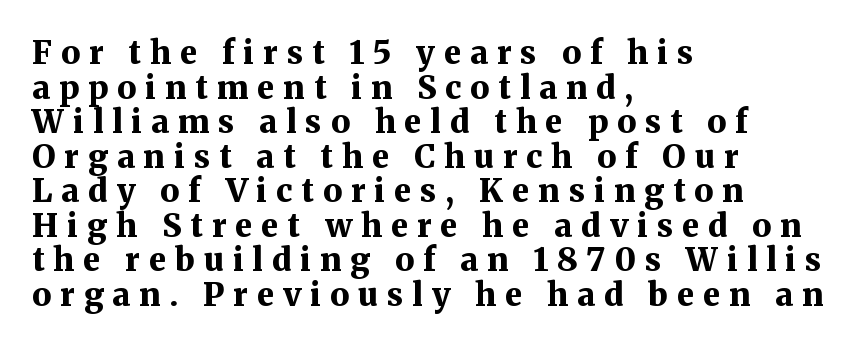
The letterforms stand isolated, each surrounded by extra space. The letters advance in unequal steps, a hallmark of proportional type. The font's upright variant was chosen for this text. Has an underline been added? It has not. The letters are bold, with thick, heavy strokes. The typeface chosen for these lines features serifs.
